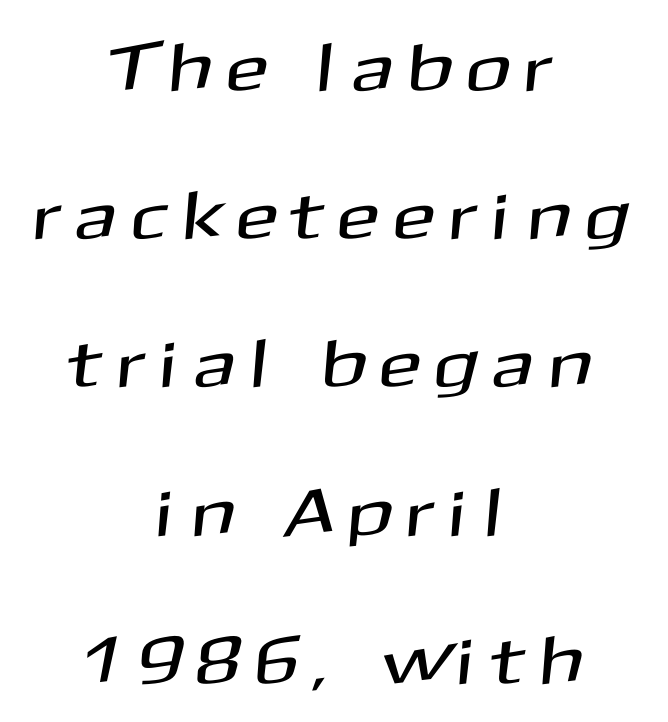
The image shows 68 px sans-serif type; set centered, loose line spacing (2.18x), unusually wide letter spacing (+0.28 em), not underlined; medium stroke contrast and a medium x-height.
